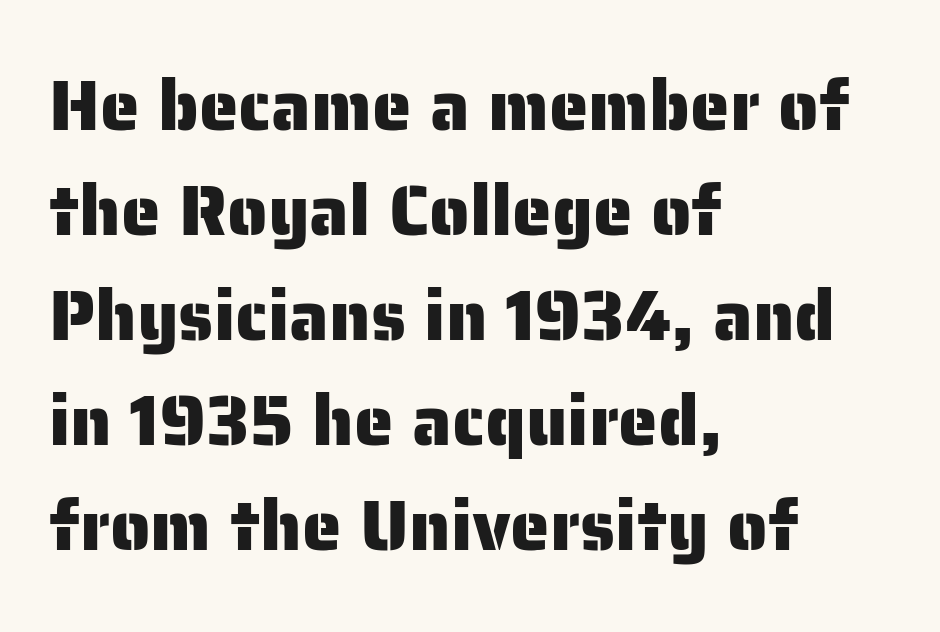
{"serif": "no", "italic": "no", "width": "normal", "stroke_contrast": "low", "x_height": "medium", "monospaced": "no", "underline": "no", "align": "left", "line_spacing": "normal", "line_spacing_ratio": 1.48, "letter_spacing": "normal", "letter_spacing_em": 0.0, "glyph_px": 71}
